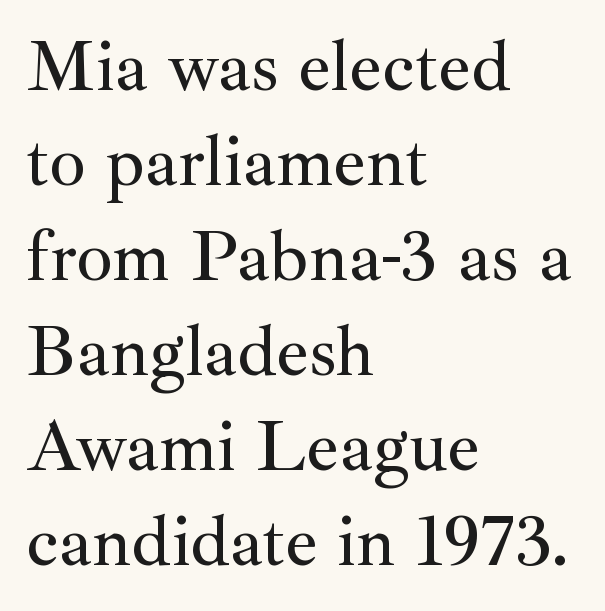
The image shows 72 px serif type, upright; set left-aligned, normal line spacing (1.32x), normal letter spacing, not underlined; medium stroke contrast and a small x-height.
